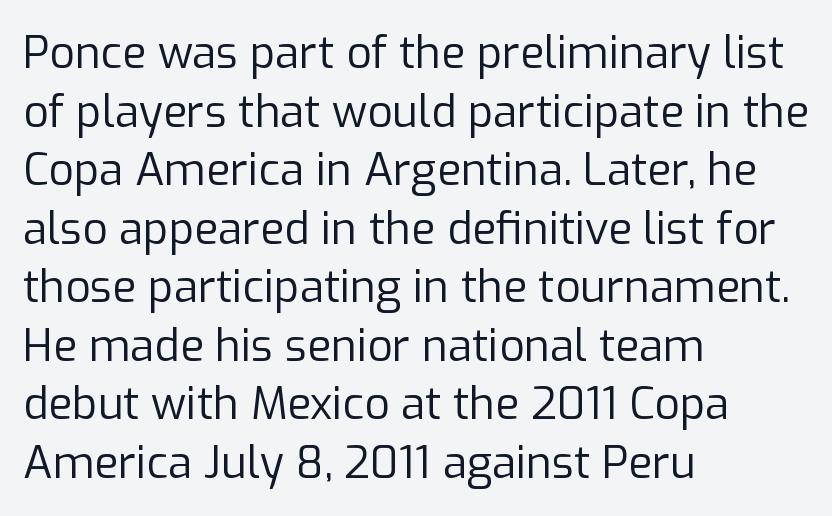
Q: Is the text bold? A: No.
Q: Is the text italic (slanted)? A: No, it is upright.
Q: Is the typeface a serif or a sans-serif typeface? A: Sans-serif.
Q: Is the text underlined? A: No.
Q: How is the paragraph aligned? A: Left-aligned.
Q: Is the spacing between letters normal or unusually wide? A: Normal.
Q: Is the spacing between lines tight, normal or loose? A: Normal.
Q: Width (condensed, normal, or wide)? A: Normal.
Q: Stroke contrast? A: Low.
Q: x-height? A: Medium.
Q: Monospaced? A: No.
